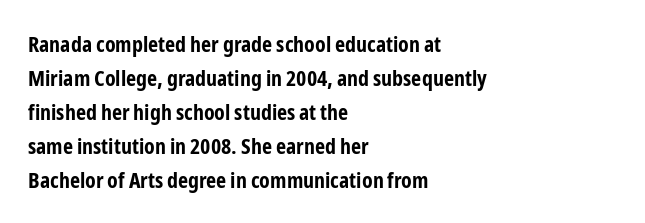
Q: Is the text bold? A: Yes.
Q: Is the text italic (slanted)? A: No, it is upright.
Q: Is the text underlined? A: No.
Q: How is the paragraph aligned? A: Left-aligned.
Q: Is the spacing between letters normal or unusually wide? A: Normal.
Q: Is the spacing between lines tight, normal or loose? A: Normal.
